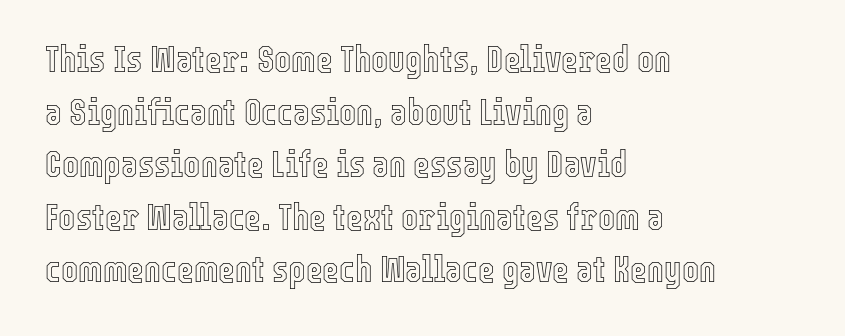
Q: Is the text italic (slanted)? A: No, it is upright.
Q: Is the text underlined? A: No.
Q: How is the paragraph aligned? A: Left-aligned.
Q: Is the spacing between letters normal or unusually wide? A: Normal.
Q: Is the spacing between lines tight, normal or loose? A: Normal.
Q: Width (condensed, normal, or wide)? A: Condensed.
Q: x-height? A: Medium.
Q: Monospaced? A: No.
